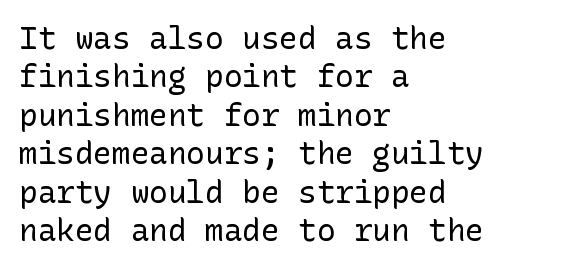
Q: Is the text bold? A: No.
Q: Is the text italic (slanted)? A: No, it is upright.
Q: Is the typeface a serif or a sans-serif typeface? A: Sans-serif.
Q: Is the text underlined? A: No.
Q: How is the paragraph aligned? A: Left-aligned.
Q: Is the spacing between letters normal or unusually wide? A: Normal.
Q: Width (condensed, normal, or wide)? A: Normal.
Q: Stroke contrast? A: Low.
Q: x-height? A: Medium.
